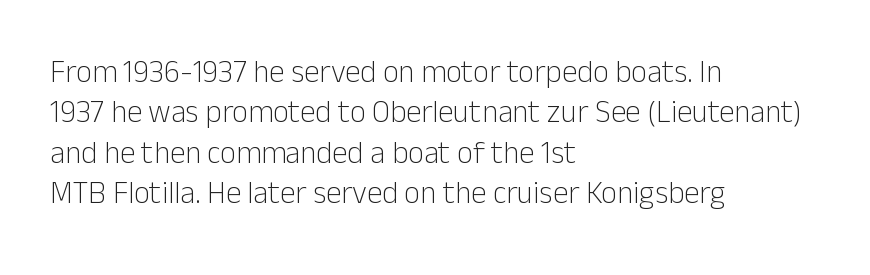
Q: Is the text bold? A: No.
Q: Is the text italic (slanted)? A: No, it is upright.
Q: Is the typeface a serif or a sans-serif typeface? A: Sans-serif.
Q: Is the text underlined? A: No.
Q: How is the paragraph aligned? A: Left-aligned.
Q: Is the spacing between letters normal or unusually wide? A: Normal.
Q: Is the spacing between lines tight, normal or loose? A: Normal.
Q: Width (condensed, normal, or wide)? A: Normal.
Q: Stroke contrast? A: Low.
Q: x-height? A: Medium.
Q: Monospaced? A: No.
